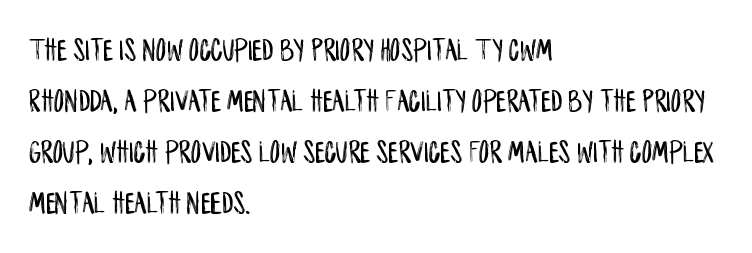
{"serif": "no", "italic": "no", "width": "condensed", "stroke_contrast": "low", "x_height": "large", "monospaced": "no", "underline": "no", "align": "left", "line_spacing": "normal", "line_spacing_ratio": 1.55, "letter_spacing": "normal", "letter_spacing_em": 0.0, "glyph_px": 33}
